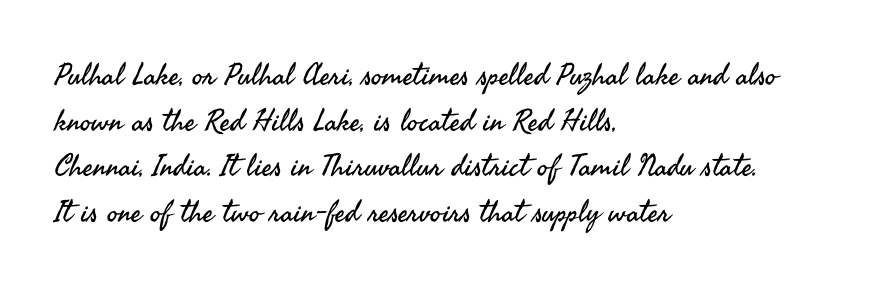
{"serif": "no", "bold": "no", "weight": "regular", "width": "normal", "stroke_contrast": "medium", "x_height": "small", "monospaced": "no", "underline": "no", "align": "left", "line_spacing": "normal", "line_spacing_ratio": 1.52, "letter_spacing": "normal", "letter_spacing_em": 0.0, "glyph_px": 30}
